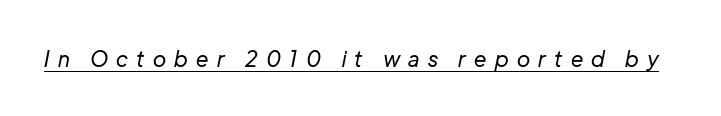
The image shows 21 px text type, italic (leaning right); set unusually wide letter spacing (+0.4 em), underlined.
